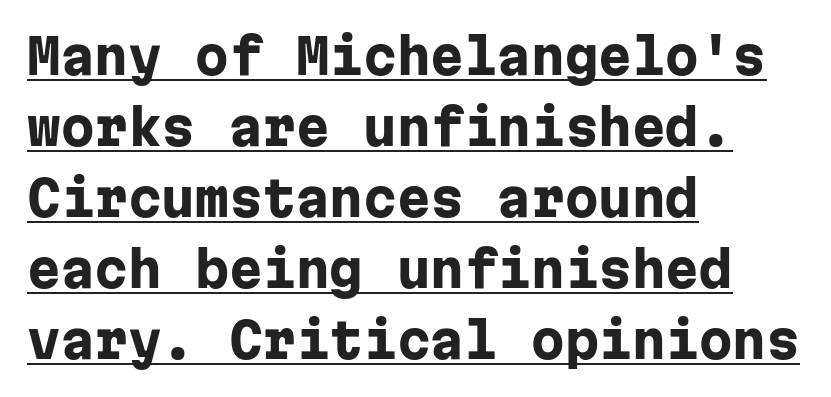
Q: Is the text bold? A: Yes.
Q: Is the text italic (slanted)? A: No, it is upright.
Q: Is the typeface a serif or a sans-serif typeface? A: Sans-serif.
Q: Is the text underlined? A: Yes.
Q: How is the paragraph aligned? A: Left-aligned.
Q: Is the spacing between letters normal or unusually wide? A: Normal.
Q: Is the spacing between lines tight, normal or loose? A: Normal.
Q: Width (condensed, normal, or wide)? A: Normal.
Q: Stroke contrast? A: Low.
Q: x-height? A: Medium.
Q: Monospaced? A: Yes.
